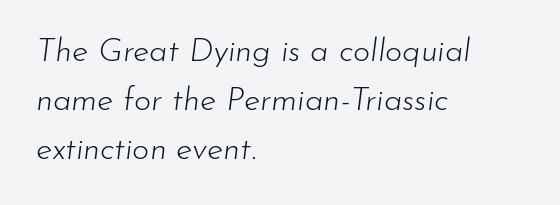
The font is comparable to plain body text, perhaps lighter. Spacing verdict: proportional, widths tailored to each character. Layout note: lines flush left. The face used here has a pronounced slope to its letters.
